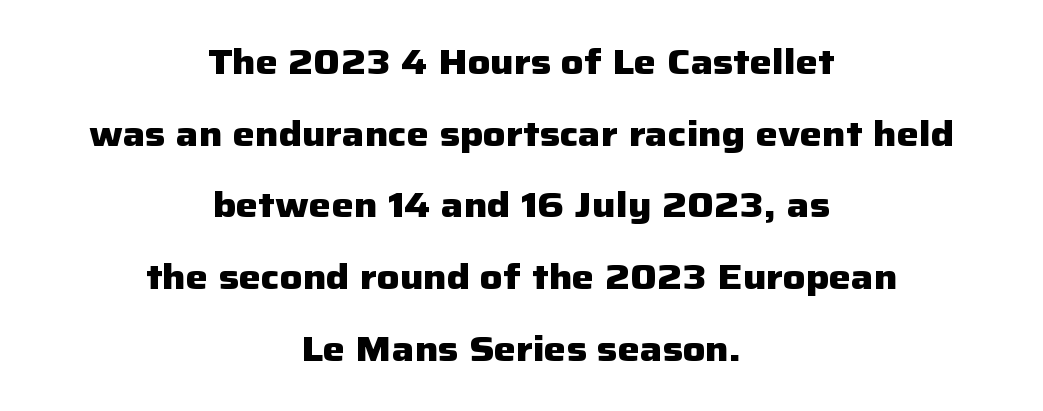
Q: Is the text bold? A: Yes.
Q: Is the text italic (slanted)? A: No, it is upright.
Q: Is the typeface a serif or a sans-serif typeface? A: Sans-serif.
Q: Is the text underlined? A: No.
Q: How is the paragraph aligned? A: Centered.
Q: Is the spacing between letters normal or unusually wide? A: Normal.
Q: Is the spacing between lines tight, normal or loose? A: Loose.
Q: Width (condensed, normal, or wide)? A: Normal.
Q: Stroke contrast? A: Low.
Q: x-height? A: Medium.
Q: Monospaced? A: No.
